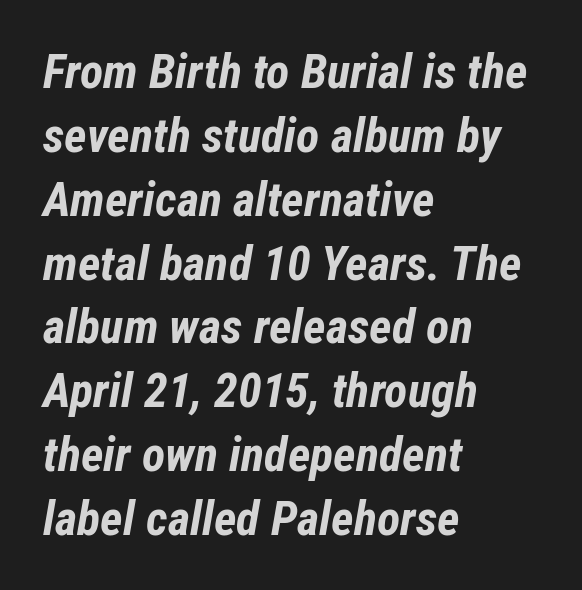
What weight is shown? A full bold with thick strokes. Tall strokes in this sample are angled rather than plumb. Short note: letters normally spaced. Does the leading feel generous? No, just average.
